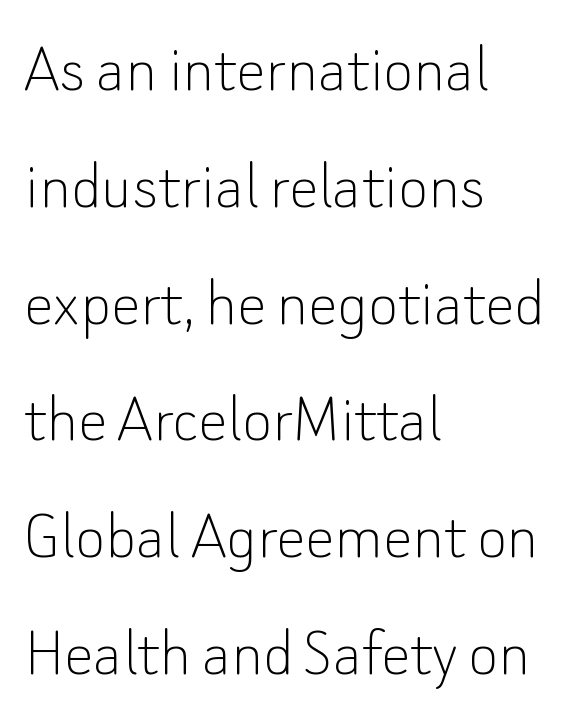
Q: Is the text bold? A: No.
Q: Is the text italic (slanted)? A: No, it is upright.
Q: Is the typeface a serif or a sans-serif typeface? A: Sans-serif.
Q: Is the text underlined? A: No.
Q: How is the paragraph aligned? A: Left-aligned.
Q: Is the spacing between letters normal or unusually wide? A: Normal.
Q: Is the spacing between lines tight, normal or loose? A: Normal.
Q: Width (condensed, normal, or wide)? A: Normal.
Q: Stroke contrast? A: Low.
Q: x-height? A: Small.
Q: Monospaced? A: No.
